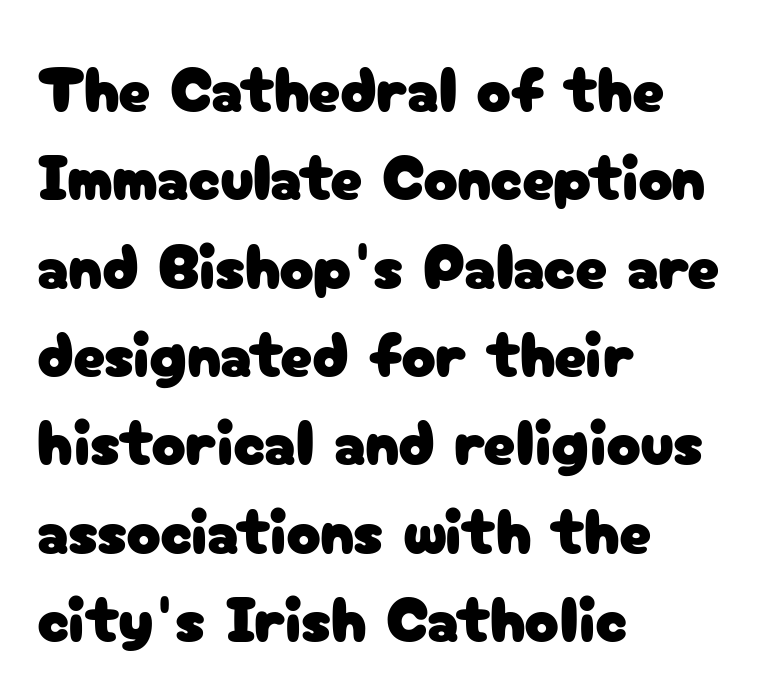
{"serif": "no", "italic": "no", "width": "normal", "stroke_contrast": "low", "x_height": "medium", "monospaced": "no", "underline": "no", "align": "left", "line_spacing": "normal", "line_spacing_ratio": 1.38, "letter_spacing": "normal", "letter_spacing_em": 0.0, "glyph_px": 64}
